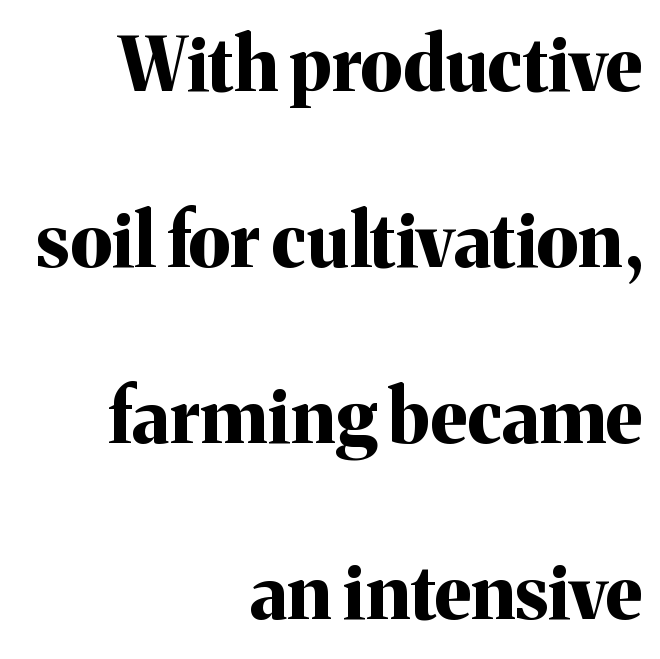
Q: Is the text bold? A: Yes.
Q: Is the text italic (slanted)? A: No, it is upright.
Q: Is the typeface a serif or a sans-serif typeface? A: Serif.
Q: Is the text underlined? A: No.
Q: How is the paragraph aligned? A: Right-aligned.
Q: Is the spacing between letters normal or unusually wide? A: Normal.
Q: Is the spacing between lines tight, normal or loose? A: Loose.
Q: Width (condensed, normal, or wide)? A: Normal.
Q: Stroke contrast? A: Medium.
Q: x-height? A: Medium.
Q: Monospaced? A: No.
